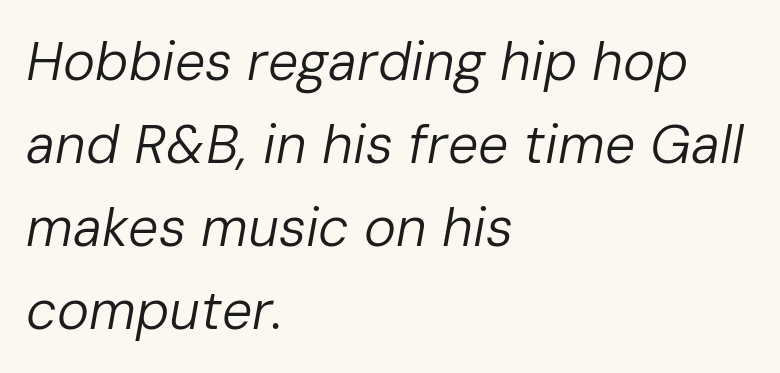
The image shows 54 px regular-weight type, italic (leaning right); set left-aligned, normal line spacing (1.54x), normal letter spacing, not underlined; low stroke contrast and a medium x-height.
